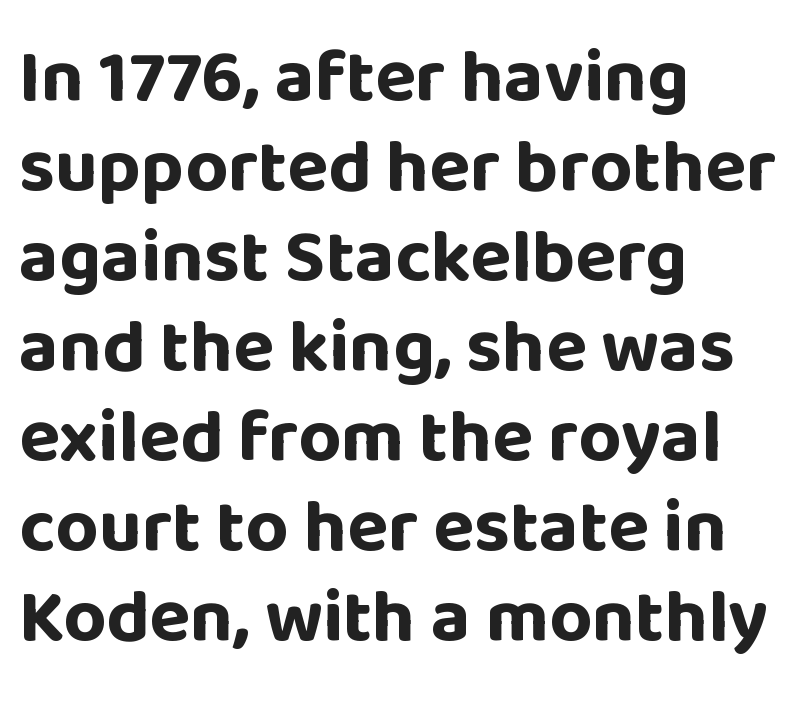
The image shows 75 px bold sans-serif type, upright; set left-aligned, line spacing 1.2x, normal letter spacing, not underlined; low stroke contrast and a large x-height.
